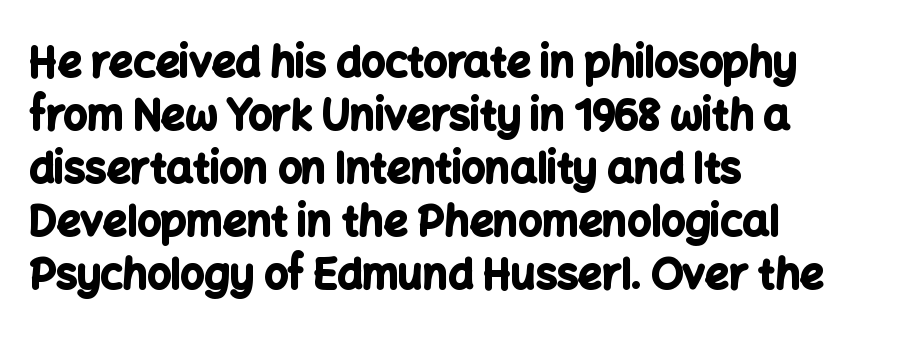
{"serif": "no", "italic": "no", "bold": "yes", "weight": "bold", "width": "normal", "stroke_contrast": "low", "x_height": "medium", "monospaced": "no", "underline": "no", "align": "left", "line_spacing": "normal", "line_spacing_ratio": 1.26, "letter_spacing": "normal", "letter_spacing_em": 0.0, "glyph_px": 42}
